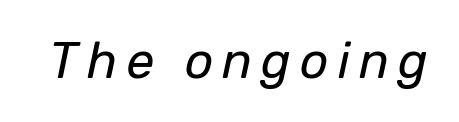
These glyphs show unthickened strokes, regular width or finer. Descenders hang freely into open space. This sample has the flowing, uneven cadence of proportional lettering. Slanted lettering throughout.
